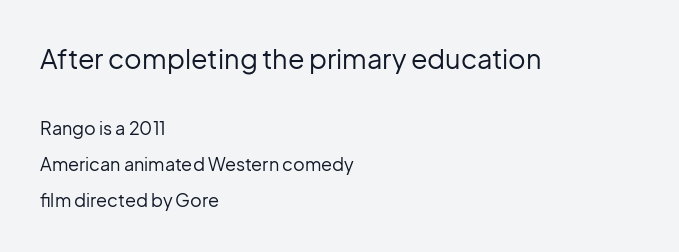
Q: Is the text bold? A: No.
Q: Is the text italic (slanted)? A: No, it is upright.
Q: Is the text underlined? A: No.
Q: How is the paragraph aligned? A: Left-aligned.
Q: Is the spacing between letters normal or unusually wide? A: Normal.
Q: Is the spacing between lines tight, normal or loose? A: Loose.
Q: Which block of text is set in a larger size, the first (top) or the second (bottom)? A: The first (top) one.
